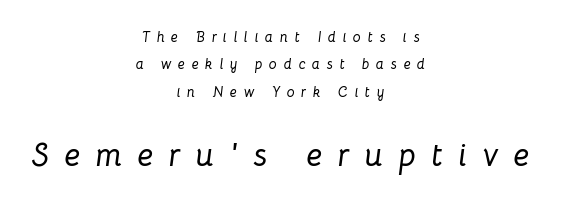
Q: Is the text italic (slanted)? A: Yes, it leans right by about 8 degrees.
Q: Is the text underlined? A: No.
Q: How is the paragraph aligned? A: Centered.
Q: Is the spacing between letters normal or unusually wide? A: Unusually wide.
Q: Is the spacing between lines tight, normal or loose? A: Loose.
Q: Which block of text is set in a larger size, the first (top) or the second (bottom)? A: The second (bottom) one.
Q: Width (condensed, normal, or wide)? A: Normal.
Q: Stroke contrast? A: Low.
Q: x-height? A: Medium.
Q: Monospaced? A: No.
